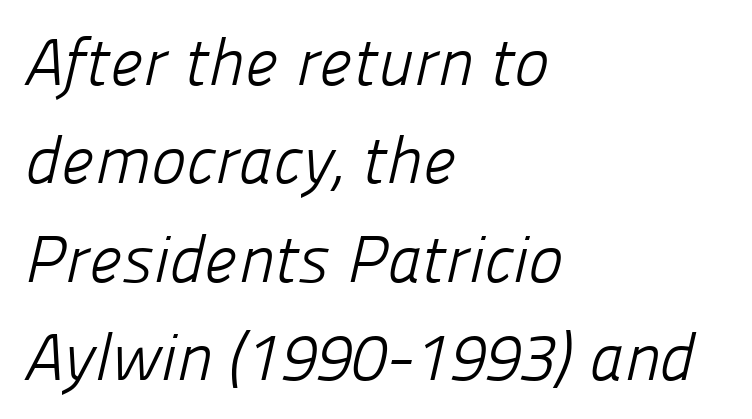
Q: Is the text bold? A: No.
Q: Is the typeface a serif or a sans-serif typeface? A: Sans-serif.
Q: Is the text underlined? A: No.
Q: How is the paragraph aligned? A: Left-aligned.
Q: Is the spacing between letters normal or unusually wide? A: Normal.
Q: Is the spacing between lines tight, normal or loose? A: Normal.
Q: Width (condensed, normal, or wide)? A: Normal.
Q: Stroke contrast? A: Low.
Q: x-height? A: Medium.
Q: Monospaced? A: No.
